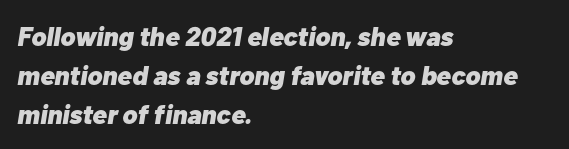
Q: Is the text bold? A: Yes.
Q: Is the text italic (slanted)? A: Yes, it leans right by about 10 degrees.
Q: Is the text underlined? A: No.
Q: How is the paragraph aligned? A: Left-aligned.
Q: Is the spacing between letters normal or unusually wide? A: Normal.
Q: Is the spacing between lines tight, normal or loose? A: Normal.
